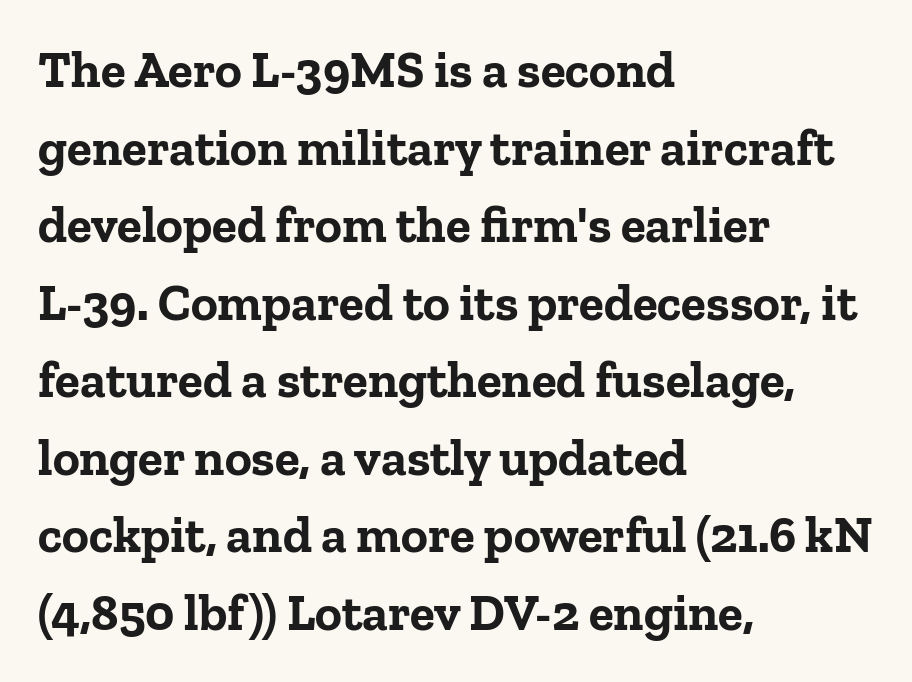
Q: Is the text bold? A: Yes.
Q: Is the text italic (slanted)? A: No, it is upright.
Q: Is the typeface a serif or a sans-serif typeface? A: Serif.
Q: Is the text underlined? A: No.
Q: How is the paragraph aligned? A: Left-aligned.
Q: Is the spacing between letters normal or unusually wide? A: Normal.
Q: Is the spacing between lines tight, normal or loose? A: Normal.
Q: Width (condensed, normal, or wide)? A: Normal.
Q: Stroke contrast? A: Low.
Q: x-height? A: Medium.
Q: Monospaced? A: No.
